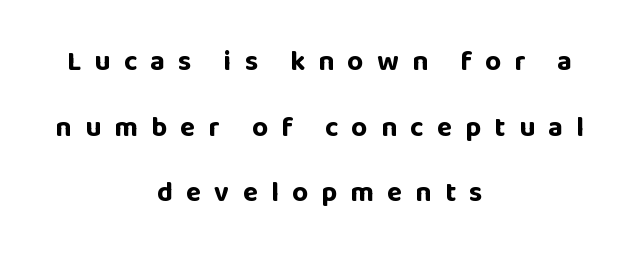
{"serif": "no", "italic": "no", "bold": "yes", "weight": "bold", "width": "normal", "stroke_contrast": "low", "x_height": "large", "monospaced": "no", "underline": "no", "align": "center", "line_spacing": "loose", "line_spacing_ratio": 2.34, "letter_spacing": "wide", "letter_spacing_em": 0.47, "glyph_px": 28}
